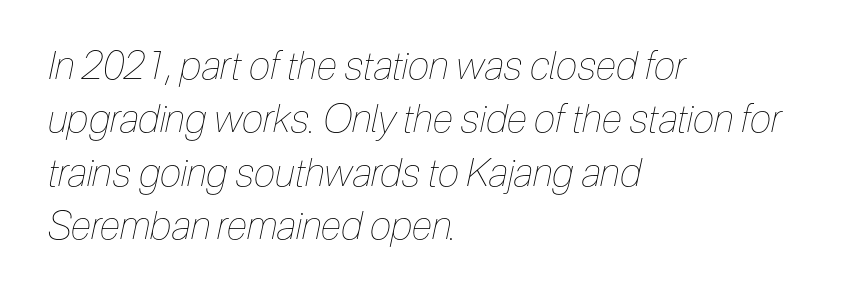
The image shows 39 px thin, condensed type, italic (leaning right); set left-aligned, normal line spacing (1.37x), normal letter spacing, not underlined; low stroke contrast and a medium x-height.
